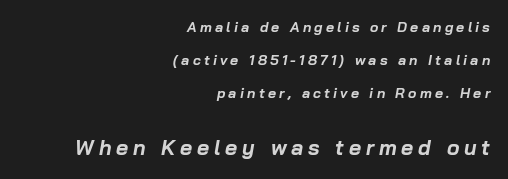
The image shows 21 px bold type, italic (leaning right); set right-aligned, loose line spacing (2.36x), unusually wide letter spacing (+0.23 em), not underlined; the second (bottom) block is 1.5x larger.
